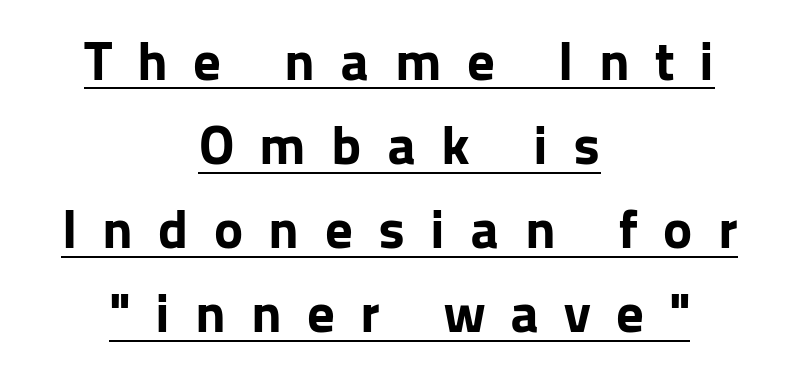
The image shows 55 px bold sans-serif type, upright; set centered, normal line spacing (1.53x), unusually wide letter spacing (+0.46 em), underlined; low stroke contrast and a medium x-height.
